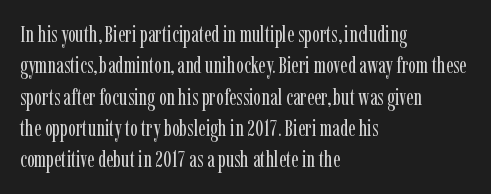
{"italic": "no", "bold": "no", "underline": "no", "align": "left", "line_spacing": "normal", "line_spacing_ratio": 1.36, "letter_spacing": "normal", "letter_spacing_em": 0.0, "glyph_px": 23}
